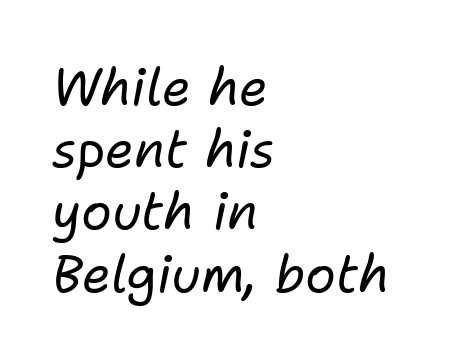
The image shows 51 px regular-weight type, italic (leaning right); set left-aligned, line spacing 1.22x, normal letter spacing, not underlined; low stroke contrast and a medium x-height.
